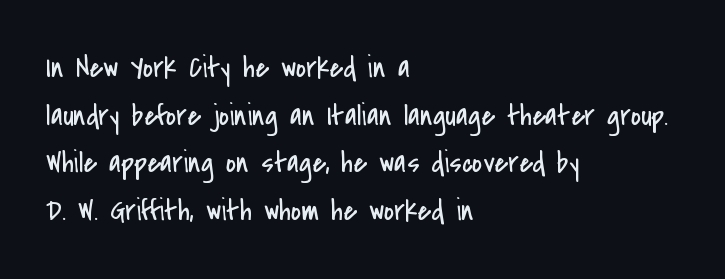
The typesetting does not lean heavy: it is not bold. The zone under the glyphs is completely vacant. If you drew a line through each stem, it would be perfectly vertical. These lines keep a tight, regular rhythm from letter to letter. Quick note: interline space is typical.
